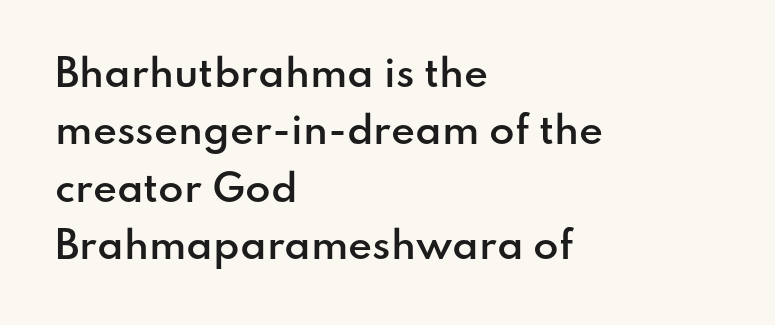
Q: Is the text bold? A: Semi-bold.
Q: Is the text italic (slanted)? A: No, it is upright.
Q: Is the typeface a serif or a sans-serif typeface? A: Sans-serif.
Q: Is the text underlined? A: No.
Q: How is the paragraph aligned? A: Left-aligned.
Q: Is the spacing between letters normal or unusually wide? A: Normal.
Q: Is the spacing between lines tight, normal or loose? A: Normal.
Q: Width (condensed, normal, or wide)? A: Normal.
Q: Stroke contrast? A: Low.
Q: x-height? A: Small.
Q: Monospaced? A: No.
